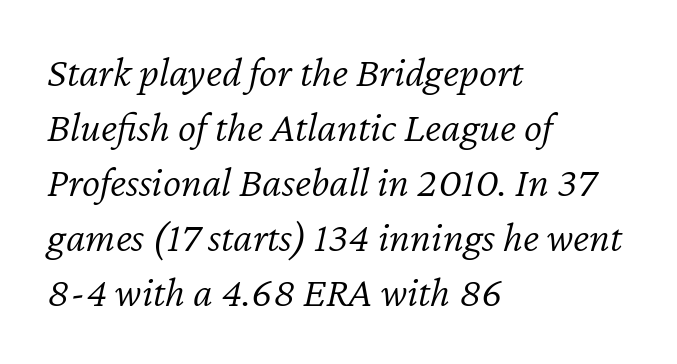
Do the characters align in a grid? No, the font is proportional. Leading matches the norm, producing a regular column. Alignment: flush left. The passage shown is not underscored anywhere. There is no visible air inserted between adjacent glyphs. Stems and bowls with no extra thickness — not bold.
